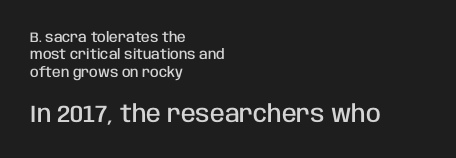
{"italic": "no", "bold": "semi", "underline": "no", "align": "left", "line_spacing": "normal", "line_spacing_ratio": 1.25, "letter_spacing": "normal", "letter_spacing_em": 0.0, "larger_block": "second", "size_ratio": 1.71, "glyph_px": 24}
